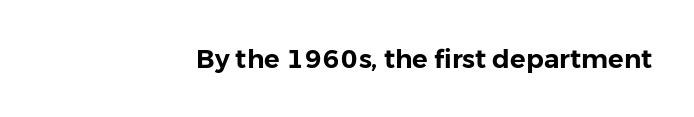
{"italic": "no", "underline": "no", "align": "right", "letter_spacing": "normal", "letter_spacing_em": 0.0, "glyph_px": 26}
